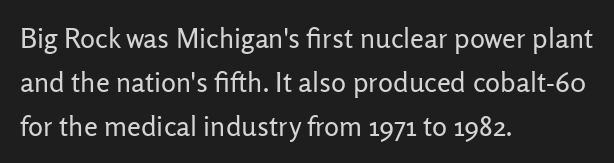
Unlike a traditional serif, this face leaves its strokes unadorned. Leftover space on each line is placed entirely after the last word. Is this a fixed-width face? No — the glyphs have proportional, varying widths. Has an underline been added? It has not. Style check: upright. Each stroke keeps to a modest, everyday thickness or less.
